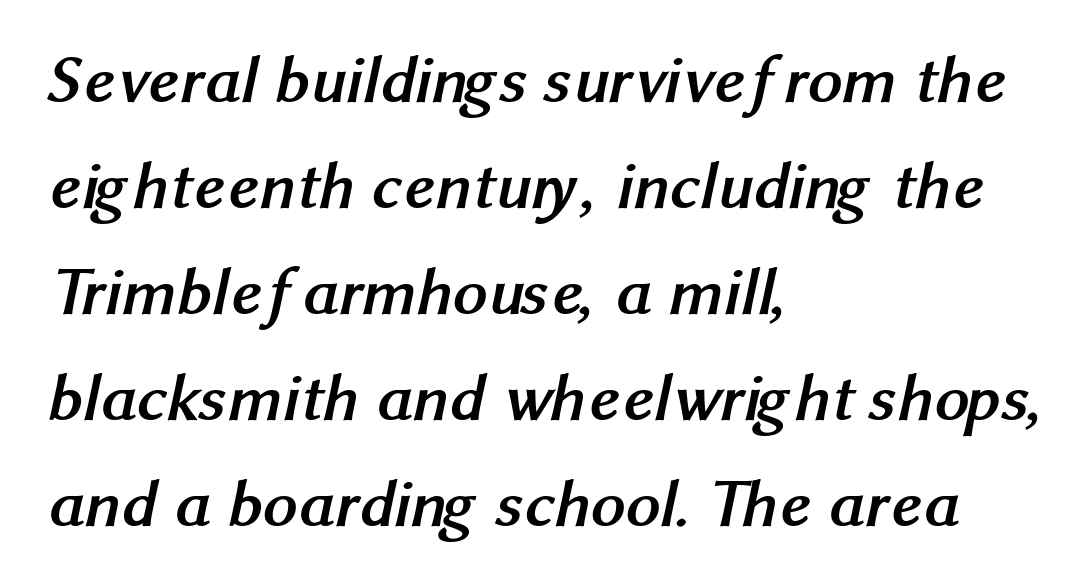
{"serif": "no", "bold": "yes", "weight": "semibold", "width": "normal", "stroke_contrast": "medium", "x_height": "medium", "monospaced": "no", "underline": "no", "align": "left", "line_spacing": "normal", "line_spacing_ratio": 1.56, "letter_spacing": "normal", "letter_spacing_em": 0.0, "glyph_px": 68}
